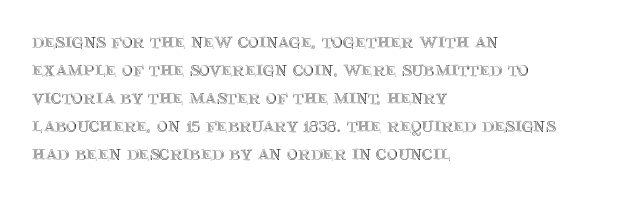
{"italic": "no", "underline": "no", "align": "left", "line_spacing": "normal", "line_spacing_ratio": 1.33, "letter_spacing": "normal", "letter_spacing_em": 0.0, "glyph_px": 21}
